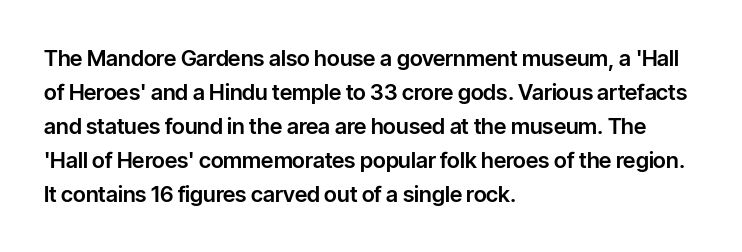
The image shows 22 px text type, upright; set left-aligned, normal line spacing (1.54x), normal letter spacing, not underlined.
